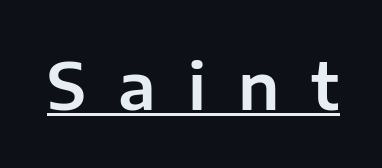
The image shows 65 px sans-serif type, upright; set unusually wide letter spacing (+0.49 em), underlined; low stroke contrast and a medium x-height.
